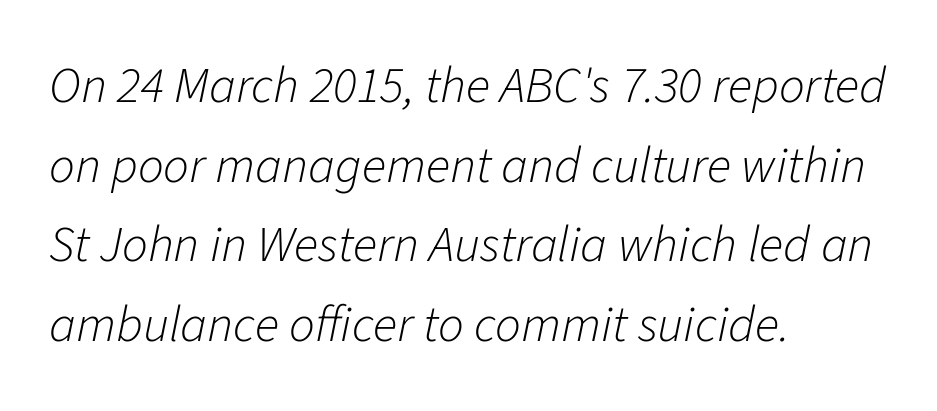
{"italic": "yes", "lean": "right", "slant_degrees": 11, "bold": "no", "weight": "light", "width": "normal", "stroke_contrast": "low", "x_height": "medium", "monospaced": "no", "underline": "no", "align": "left", "line_spacing": "normal", "line_spacing_ratio": 1.56, "letter_spacing": "normal", "letter_spacing_em": 0.0, "glyph_px": 51}
